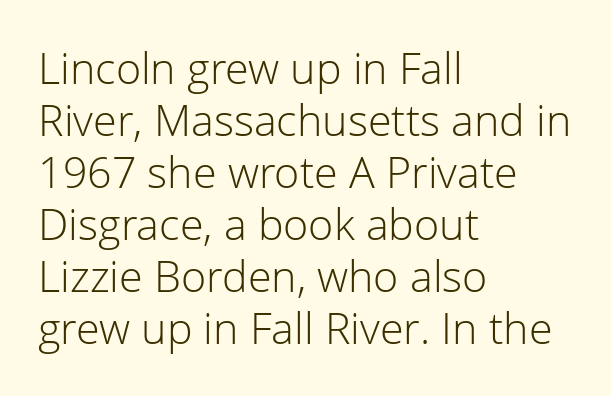
Q: Is the text bold? A: No.
Q: Is the text italic (slanted)? A: No, it is upright.
Q: Is the typeface a serif or a sans-serif typeface? A: Sans-serif.
Q: Is the text underlined? A: No.
Q: How is the paragraph aligned? A: Left-aligned.
Q: Is the spacing between letters normal or unusually wide? A: Normal.
Q: Width (condensed, normal, or wide)? A: Normal.
Q: Stroke contrast? A: Low.
Q: x-height? A: Medium.
Q: Monospaced? A: No.
